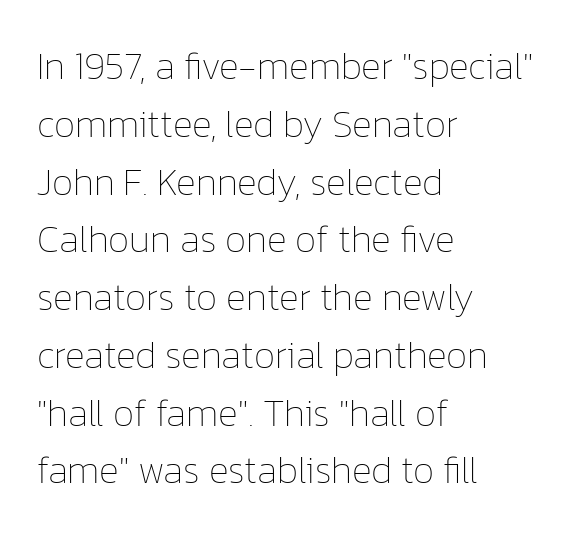
In terms of leading, this rendering sits right in the middle. Note the varied advance widths — an 'i' is clearly narrower than an 'm'. The lines in this sample share a left origin and differ only in where they stop. Weight: in the light-to-regular range. Quick note: underline off. Unlike italic type, these characters show no tilt at all.
